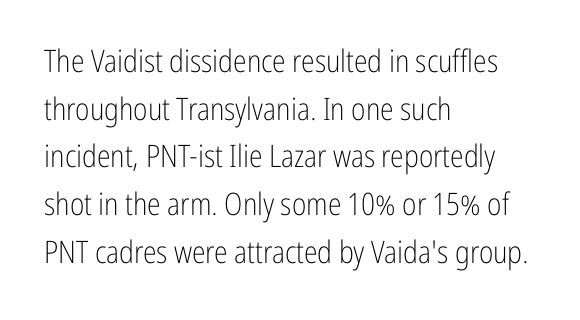
The image shows 31 px light, condensed sans-serif type, upright; set left-aligned, normal line spacing (1.54x), normal letter spacing, not underlined; low stroke contrast and a medium x-height.
